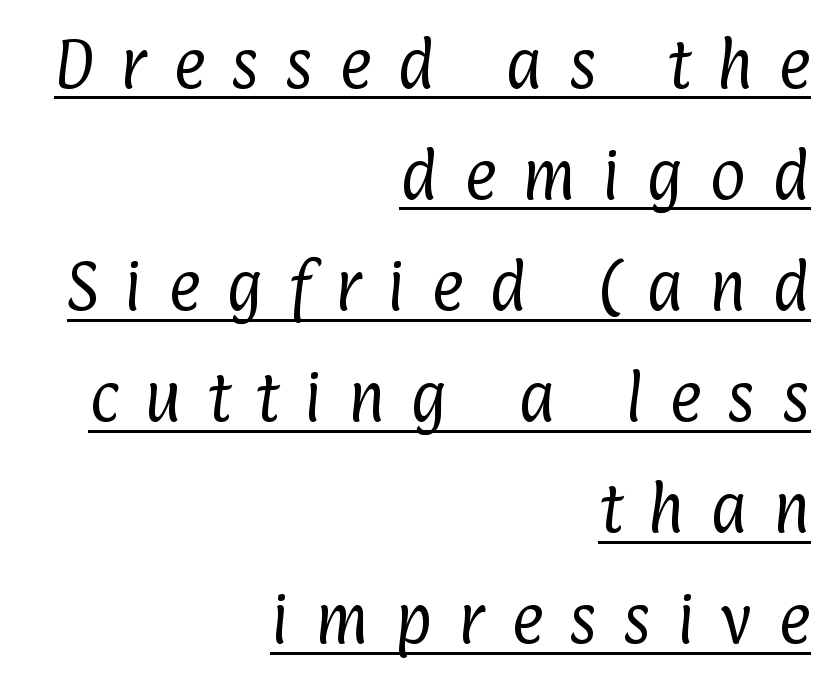
{"serif": "no", "bold": "no", "weight": "regular", "width": "condensed", "stroke_contrast": "low", "x_height": "medium", "monospaced": "no", "underline": "yes", "align": "right", "line_spacing": "loose", "line_spacing_ratio": 2.02, "letter_spacing": "wide", "letter_spacing_em": 0.47, "glyph_px": 55}
